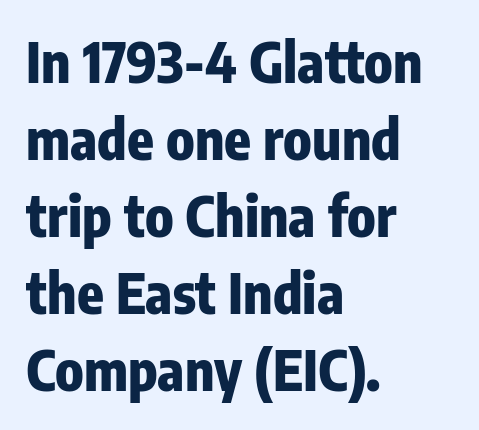
The image shows 55 px heavy, condensed sans-serif type, upright; set left-aligned, normal line spacing (1.4x), normal letter spacing, not underlined; low stroke contrast and a medium x-height.
